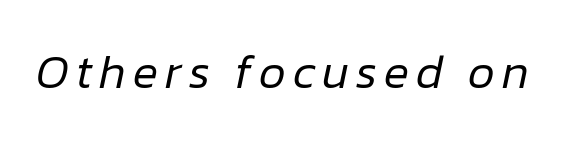
The rendering uses natural spacing where letterforms have individual widths. Rule under the text: the space is simply empty. An italicized treatment has been applied to the whole sample. Stems and bowls with no extra thickness — not bold.
